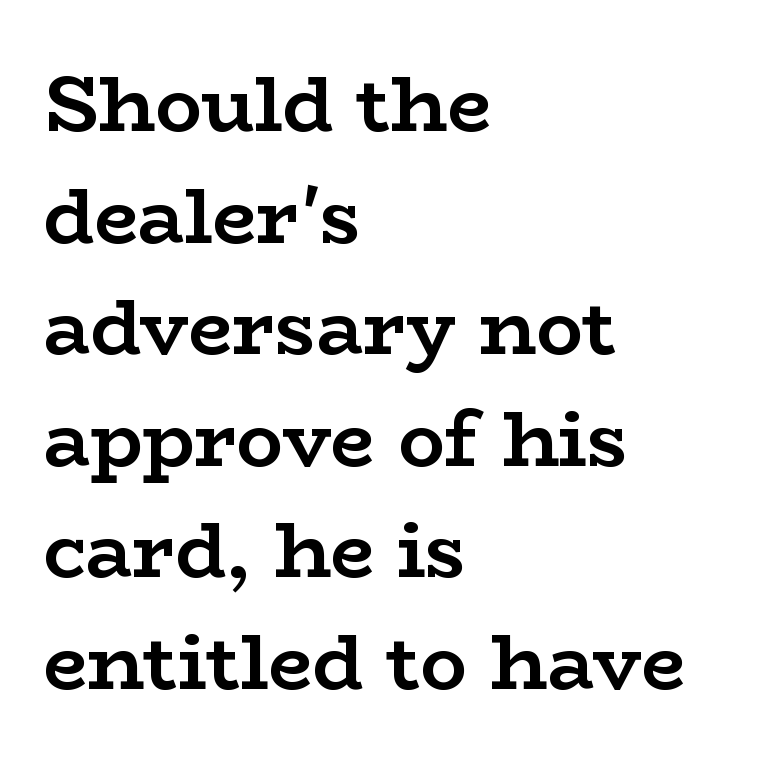
The image shows 78 px semibold, wide serif type, upright; set left-aligned, normal line spacing (1.43x), normal letter spacing, not underlined; low stroke contrast and a medium x-height.
